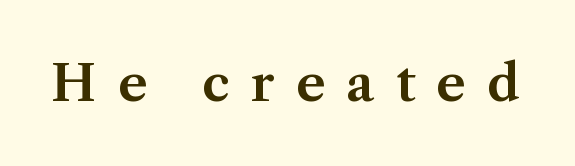
Q: Is the text italic (slanted)? A: No, it is upright.
Q: Is the typeface a serif or a sans-serif typeface? A: Serif.
Q: Is the text underlined? A: No.
Q: Is the spacing between letters normal or unusually wide? A: Unusually wide.
Q: Width (condensed, normal, or wide)? A: Normal.
Q: Stroke contrast? A: Medium.
Q: x-height? A: Medium.
Q: Monospaced? A: No.
